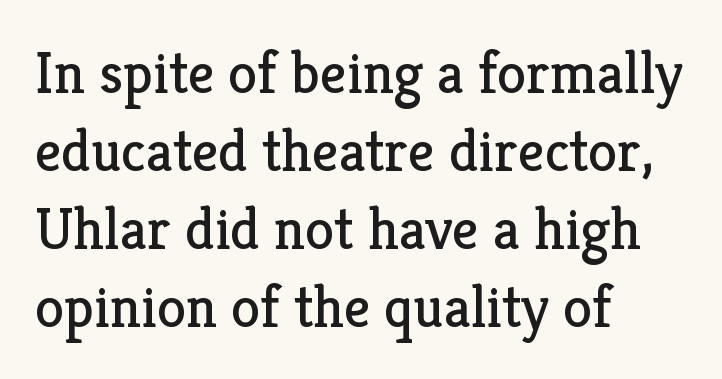
This sample uses a serif face. The designer left line spacing at the default. Underline: absent. In terms of posture, this sample is upright.
